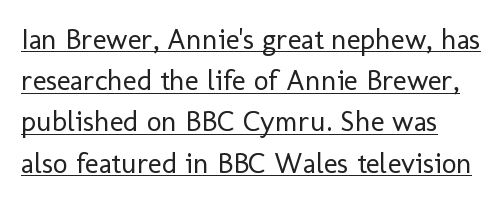
Q: Is the text bold? A: No.
Q: Is the text italic (slanted)? A: No, it is upright.
Q: Is the typeface a serif or a sans-serif typeface? A: Sans-serif.
Q: Is the text underlined? A: Yes.
Q: Is the spacing between letters normal or unusually wide? A: Normal.
Q: Is the spacing between lines tight, normal or loose? A: Normal.
Q: Width (condensed, normal, or wide)? A: Normal.
Q: Stroke contrast? A: Low.
Q: x-height? A: Medium.
Q: Monospaced? A: No.
